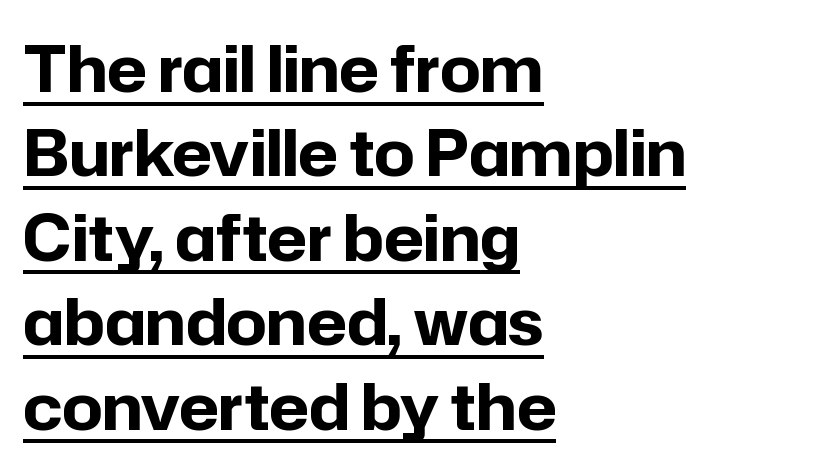
The image shows 63 px bold sans-serif type, upright; set left-aligned, normal line spacing (1.34x), normal letter spacing, underlined; low stroke contrast and a medium x-height.
